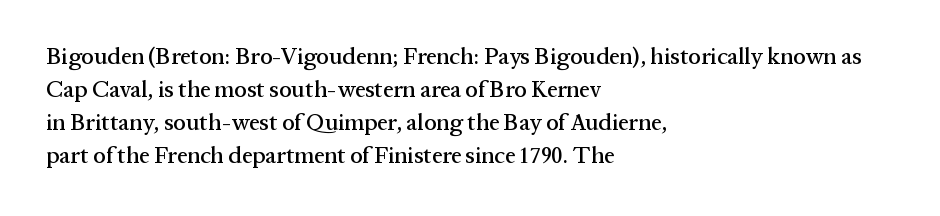
Q: Is the text italic (slanted)? A: No, it is upright.
Q: Is the text underlined? A: No.
Q: How is the paragraph aligned? A: Left-aligned.
Q: Is the spacing between letters normal or unusually wide? A: Normal.
Q: Is the spacing between lines tight, normal or loose? A: Normal.
